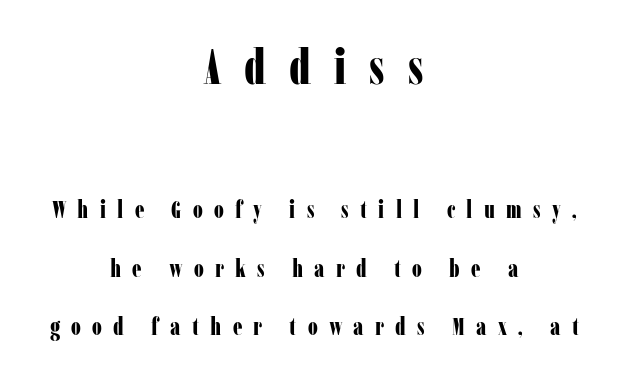
These words are printed bold, with thick strokes throughout. Tracking value appears strongly positive — letters spread wide. Each letter's strokes conclude with small projecting serifs. Typeset on center — no edge is straight. Typesetter's note — upper block bumped up in size, lower block left smaller.
